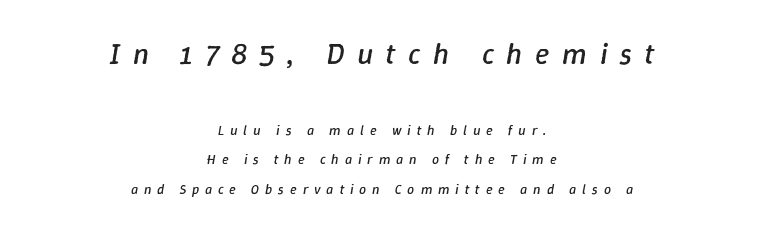
The image shows 30 px regular-weight type, italic (leaning right); set centered, loose line spacing (2.1x), unusually wide letter spacing (+0.42 em), not underlined; the first (top) block is 2.14x larger; low stroke contrast and a medium x-height.
